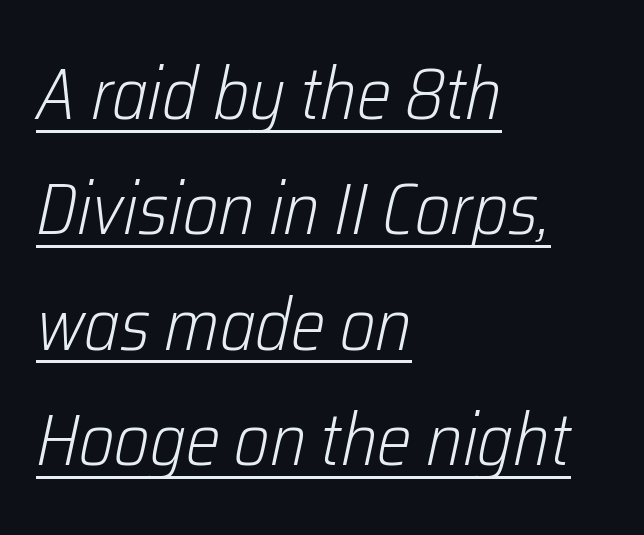
Here the glyphs are tracked normally, forming tight word shapes. Leftover space on each line is placed entirely after the last word. Students, observe the line beneath the letters — that is underlining. Is the type slanted? Yes — the strokes lean at a clear angle.
